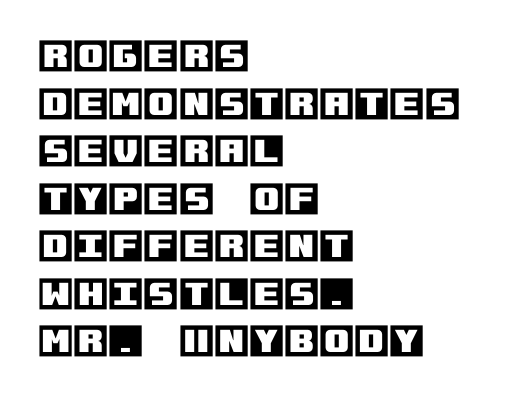
Q: Is the text italic (slanted)? A: No, it is upright.
Q: Is the text underlined? A: No.
Q: How is the paragraph aligned? A: Left-aligned.
Q: Is the spacing between letters normal or unusually wide? A: Normal.
Q: Is the spacing between lines tight, normal or loose? A: Normal.
Q: Width (condensed, normal, or wide)? A: Normal.
Q: x-height? A: Large.
